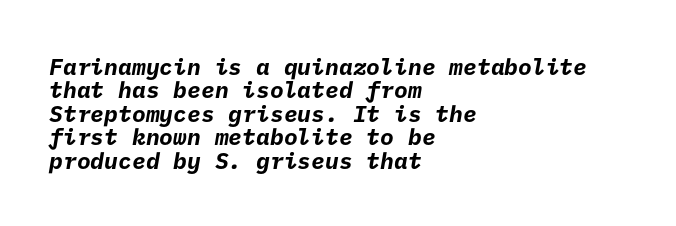
Q: Is the text bold? A: Yes.
Q: Is the text underlined? A: No.
Q: How is the paragraph aligned? A: Left-aligned.
Q: Is the spacing between letters normal or unusually wide? A: Normal.
Q: Is the spacing between lines tight, normal or loose? A: Tight.
